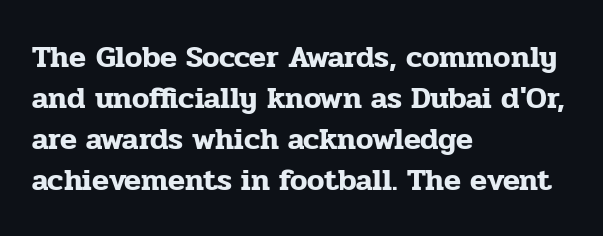
The image shows 31 px serif type, upright; set left-aligned, normal line spacing (1.32x), normal letter spacing, not underlined; low stroke contrast and a medium x-height.
